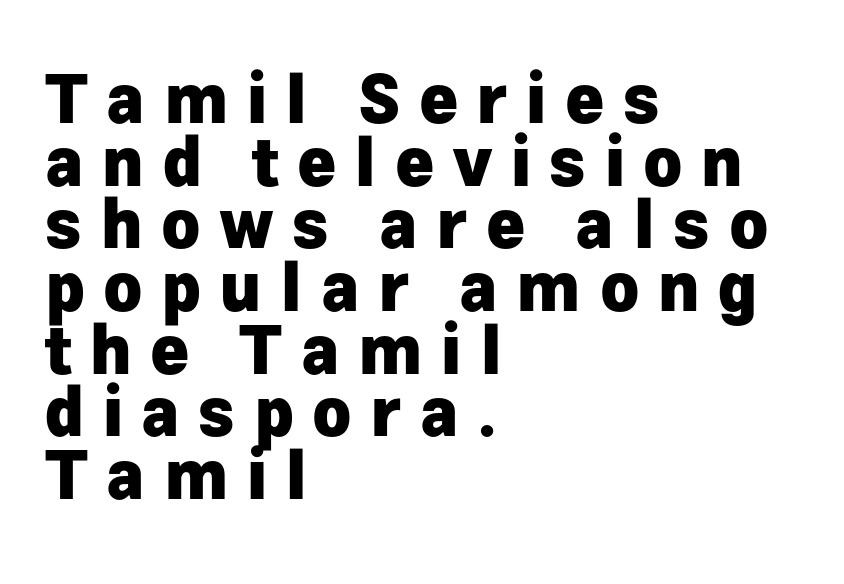
Q: Is the text bold? A: Yes.
Q: Is the text italic (slanted)? A: No, it is upright.
Q: Is the typeface a serif or a sans-serif typeface? A: Sans-serif.
Q: Is the text underlined? A: No.
Q: How is the paragraph aligned? A: Left-aligned.
Q: Is the spacing between letters normal or unusually wide? A: Unusually wide.
Q: Is the spacing between lines tight, normal or loose? A: Tight.
Q: Width (condensed, normal, or wide)? A: Normal.
Q: Stroke contrast? A: Low.
Q: x-height? A: Medium.
Q: Monospaced? A: No.
